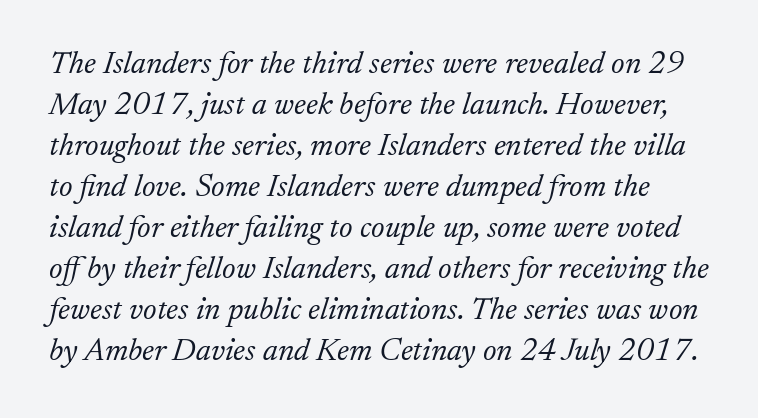
The image shows 32 px light serif type, italic (leaning right); set normal line spacing (1.28x), normal letter spacing, not underlined; low stroke contrast and a small x-height.
